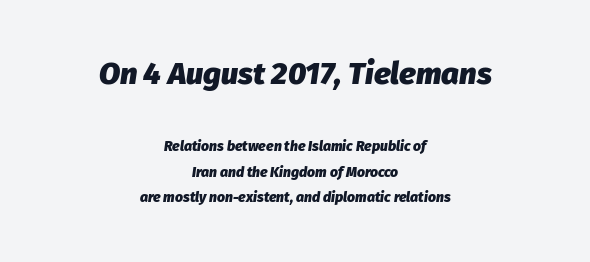
Its strokes are broad and dark, the hallmark of bold type. The earlier block is typeset at a bigger size than the later block. Honestly, there is no underline to notice here at all. Line starts and ends both wander, symmetrically. Looking at the ascenders, they clearly lean. This sample uses plain, unmodified letter spacing.
